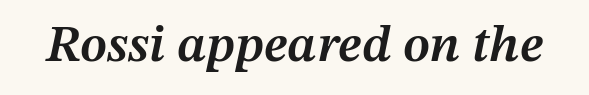
The image shows 52 px semibold type, italic (leaning right); set normal letter spacing, not underlined; medium stroke contrast and a medium x-height.
